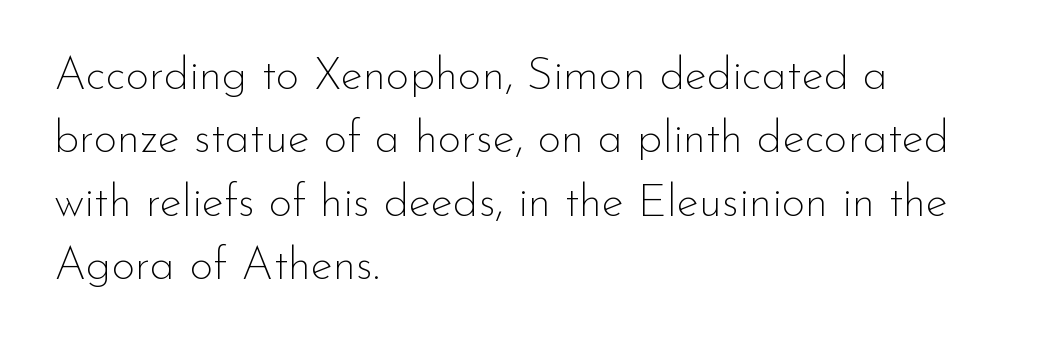
The image shows 46 px thin sans-serif type, upright; set left-aligned, normal line spacing (1.38x), normal letter spacing, not underlined; low stroke contrast and a small x-height.
